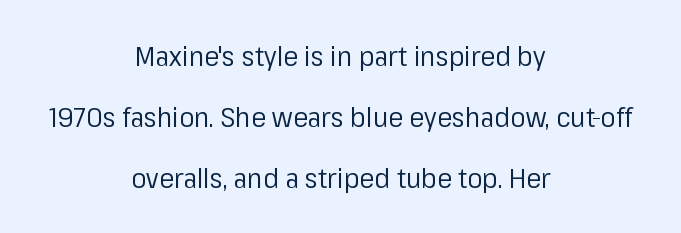
The image shows 28 px regular-weight sans-serif type, upright; set centered, loose line spacing (2.17x), normal letter spacing, not underlined; low stroke contrast and a medium x-height.
